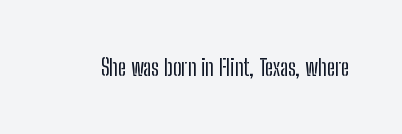
{"italic": "no", "underline": "no", "letter_spacing": "normal", "letter_spacing_em": 0.0, "glyph_px": 23}
